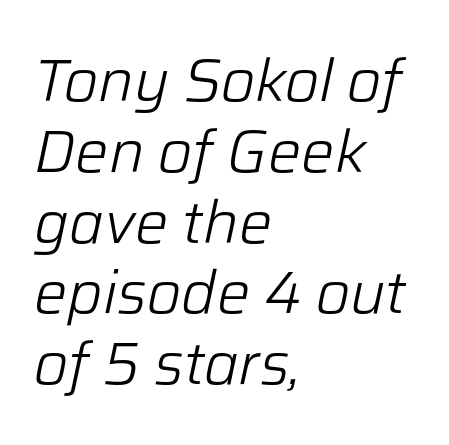
{"italic": "yes", "lean": "right", "slant_degrees": 12, "bold": "no", "weight": "light", "width": "normal", "stroke_contrast": "low", "x_height": "medium", "monospaced": "no", "underline": "no", "align": "left", "line_spacing_ratio": 1.2, "letter_spacing": "normal", "letter_spacing_em": 0.0, "glyph_px": 59}
